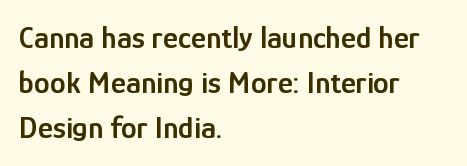
Q: Is the text bold? A: Semi-bold.
Q: Is the text italic (slanted)? A: No, it is upright.
Q: Is the typeface a serif or a sans-serif typeface? A: Sans-serif.
Q: Is the text underlined? A: No.
Q: How is the paragraph aligned? A: Left-aligned.
Q: Is the spacing between letters normal or unusually wide? A: Normal.
Q: Is the spacing between lines tight, normal or loose? A: Normal.
Q: Width (condensed, normal, or wide)? A: Condensed.
Q: Stroke contrast? A: Low.
Q: x-height? A: Medium.
Q: Monospaced? A: No.
